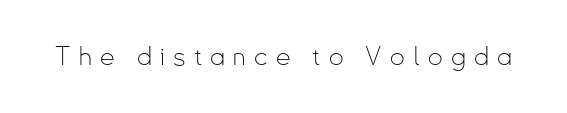
The image shows 26 px text type, upright; set unusually wide letter spacing (+0.32 em), not underlined.
